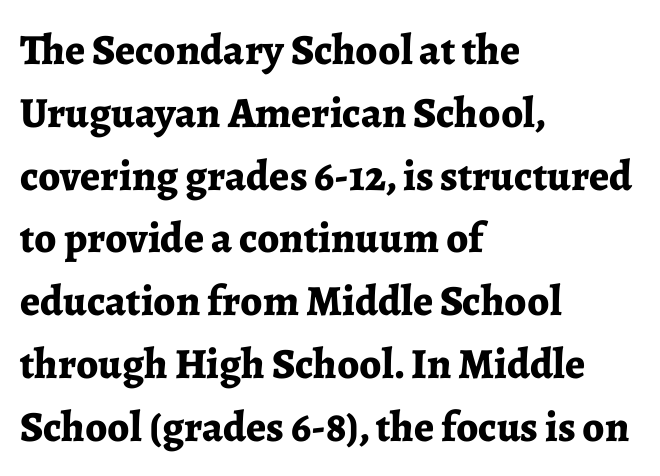
The image shows 43 px bold serif type, upright; set left-aligned, normal line spacing (1.46x), normal letter spacing, not underlined; low stroke contrast and a medium x-height.
